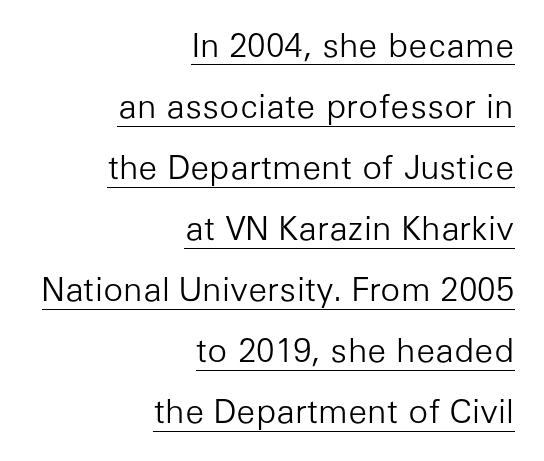
A light-to-regular cut is what we see here. Proportional: the letters do not fall into vertical columns. Horizontally, the lines are justified to the trailing edge only. The text was rendered using a sans face with plain stroke endings. You can tell it's not italic because the verticals are truly vertical.
